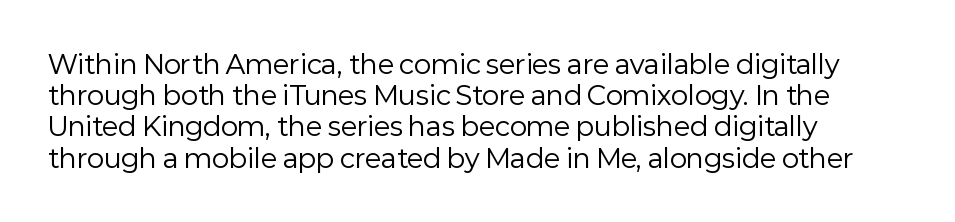
One-word summary of the alignment: left. In terms of letterspacing, this is plain default setting. The words here are not underlined. The characters are drawn with everyday or finer stroke widths. The letters stand straight up with perfectly vertical stems.
